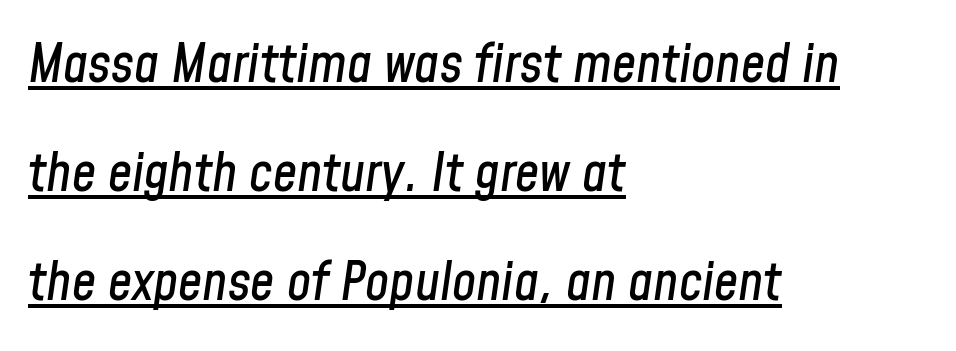
The image shows 54 px condensed type, italic (leaning right); set left-aligned, loose line spacing (2.02x), normal letter spacing, underlined; low stroke contrast and a medium x-height.
